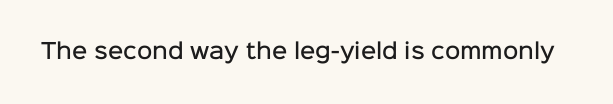
{"italic": "no", "bold": "semi", "underline": "no", "letter_spacing": "normal", "letter_spacing_em": 0.0, "glyph_px": 21}
